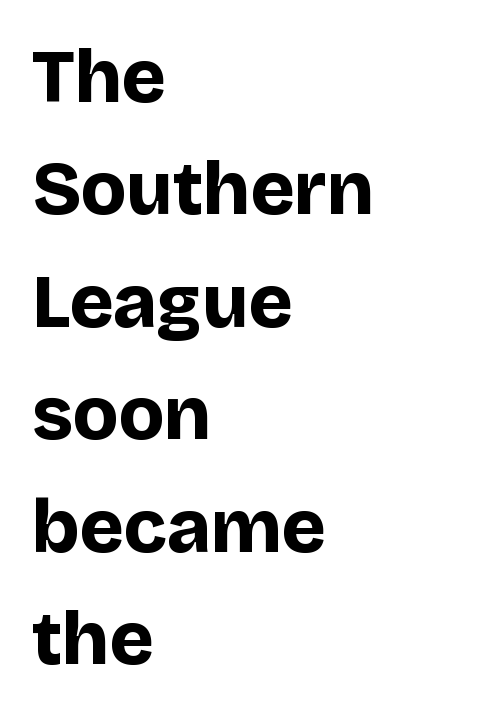
Q: Is the text bold? A: Yes.
Q: Is the text italic (slanted)? A: No, it is upright.
Q: Is the typeface a serif or a sans-serif typeface? A: Sans-serif.
Q: Is the text underlined? A: No.
Q: How is the paragraph aligned? A: Left-aligned.
Q: Is the spacing between letters normal or unusually wide? A: Normal.
Q: Is the spacing between lines tight, normal or loose? A: Normal.
Q: Width (condensed, normal, or wide)? A: Normal.
Q: Stroke contrast? A: Low.
Q: x-height? A: Large.
Q: Monospaced? A: No.
